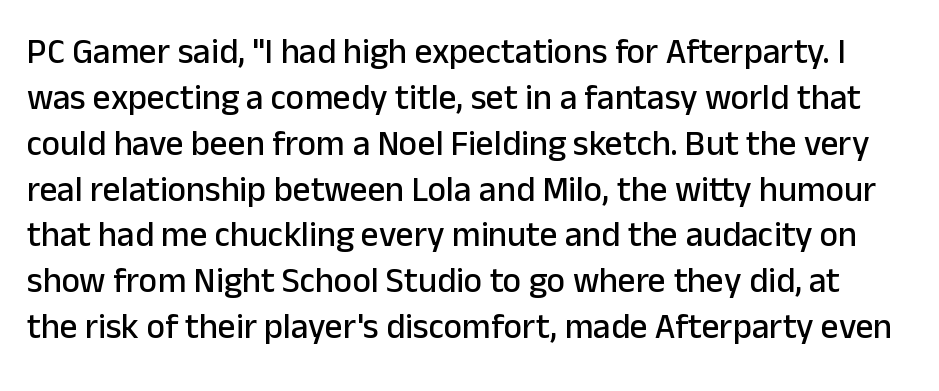
Q: Is the text italic (slanted)? A: No, it is upright.
Q: Is the typeface a serif or a sans-serif typeface? A: Sans-serif.
Q: Is the text underlined? A: No.
Q: Is the spacing between letters normal or unusually wide? A: Normal.
Q: Is the spacing between lines tight, normal or loose? A: Normal.
Q: Width (condensed, normal, or wide)? A: Normal.
Q: Stroke contrast? A: Low.
Q: x-height? A: Medium.
Q: Monospaced? A: No.
